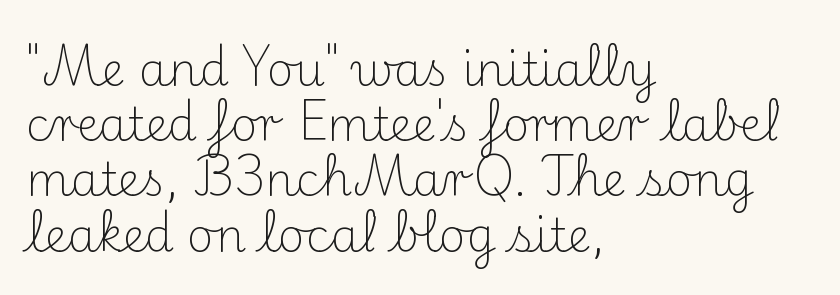
Q: Is the text bold? A: No.
Q: Is the text italic (slanted)? A: No, it is upright.
Q: Is the typeface a serif or a sans-serif typeface? A: Serif.
Q: Is the text underlined? A: No.
Q: How is the paragraph aligned? A: Left-aligned.
Q: Is the spacing between letters normal or unusually wide? A: Normal.
Q: Width (condensed, normal, or wide)? A: Normal.
Q: Stroke contrast? A: Medium.
Q: x-height? A: Small.
Q: Monospaced? A: No.
